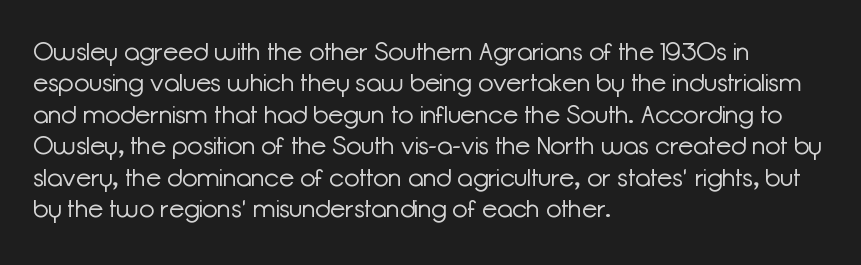
The image shows 25 px text type, upright; set left-aligned, normal line spacing (1.26x), normal letter spacing, not underlined.
